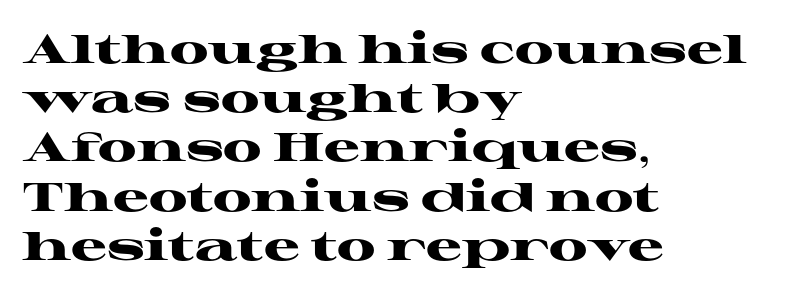
Does the type have serifs? Yes, each stem ends in a small foot. Visually the block forms a straight wall on the left and a jagged coastline on the right. Does the lettering tilt? It doesn't — this is upright. The strip under each line holds only bare page. Proportional: the letters do not fall into vertical columns. Strokes here are thick enough to call this a true bold.
